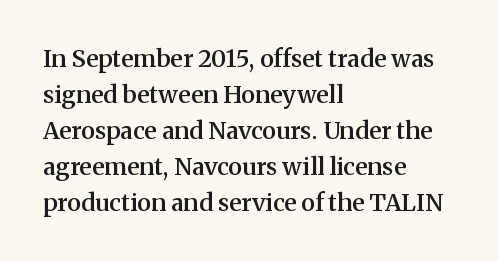
{"italic": "no", "bold": "semi", "underline": "no", "align": "left", "line_spacing": "normal", "line_spacing_ratio": 1.5, "letter_spacing": "normal", "letter_spacing_em": 0.0, "glyph_px": 24}
